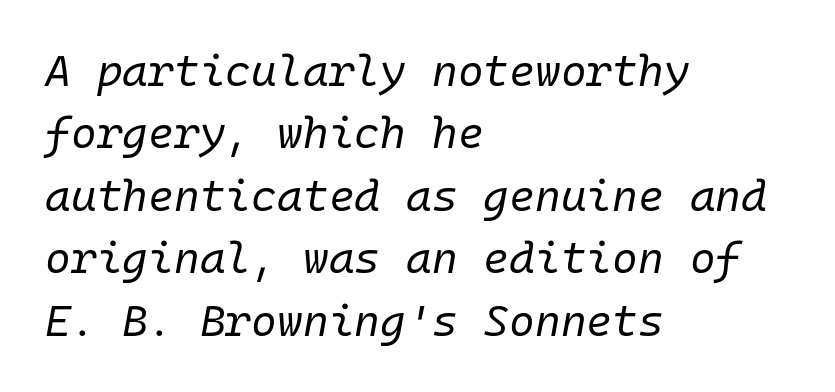
{"italic": "yes", "lean": "right", "slant_degrees": 10, "bold": "no", "weight": "regular", "width": "normal", "stroke_contrast": "low", "x_height": "medium", "monospaced": "yes", "underline": "no", "align": "left", "line_spacing": "normal", "line_spacing_ratio": 1.42, "letter_spacing": "normal", "letter_spacing_em": 0.0, "glyph_px": 44}
